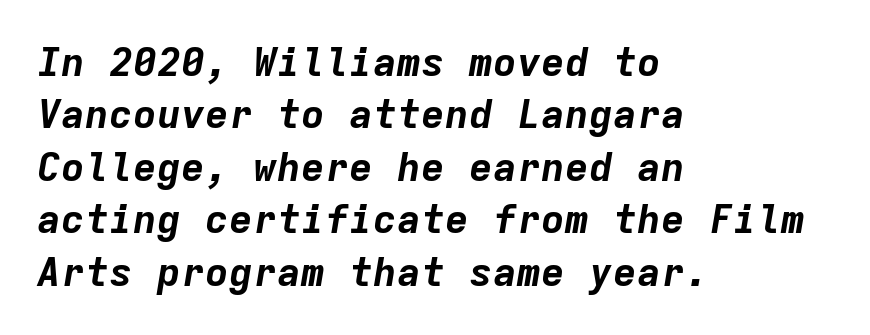
I'd describe the lettering as bold — thick and assertive. Is the letter spacing exaggerated? No — it looks like the ordinary default. Here the designer chose a console-style face with uniform glyph widths. The foot of each line stays bare and open.
